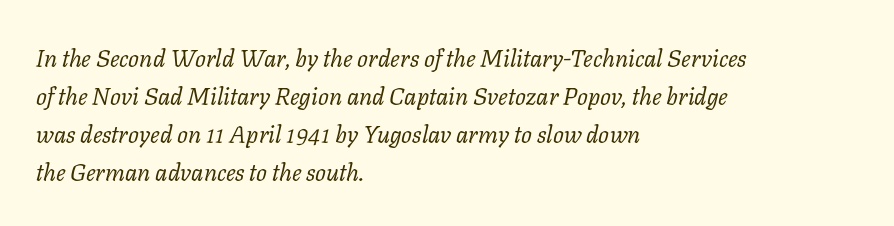
Letter spacing: default. Quick note: interline space is typical. The glyphs look as if they've been sheared to an angle. Underlining? Definitely not there. Compared with a typical body face, this is equally light or lighter still.
